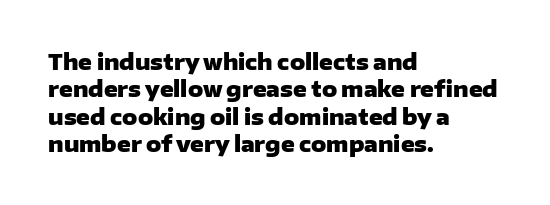
{"italic": "no", "bold": "yes", "underline": "no", "align": "left", "line_spacing": "normal", "line_spacing_ratio": 1.3, "letter_spacing": "normal", "letter_spacing_em": 0.0, "glyph_px": 21}
